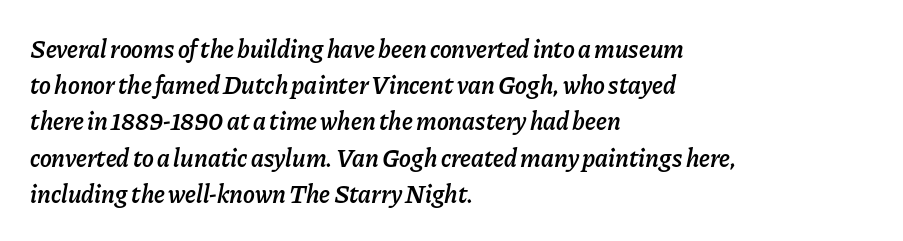
A typesetter would call this leading conventional body-copy spacing. Weight check: semibold — heavier than regular, not quite bold. This rendering features lettering with no underline. Between one letter and the next there's only the usual sliver of space. Casual observation: everything's shoved over to the left.
